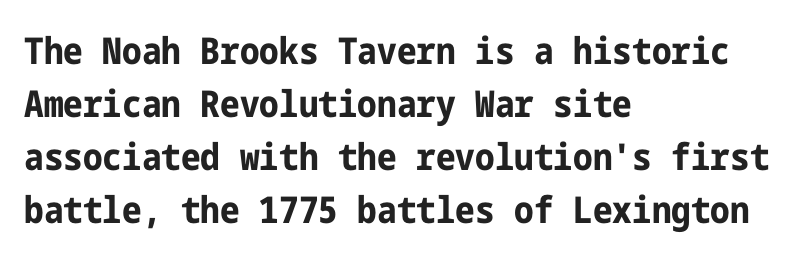
To sum up the face: it is a sans, with no serifs. Bare-footed words on every line. This rendering uses left alignment, leaving the right contour irregular. The tracking reads as untouched default to a designer's eye.
